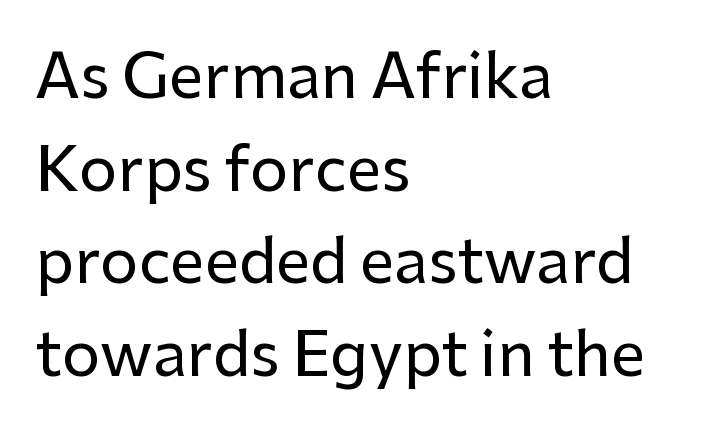
Think of a printed novel: that variable character pitch is what you see here. Each letter's strokes conclude bluntly, with no projecting serifs. Glyph-to-glyph distance matches everyday printed text. The compositor pushed each line to the left boundary.
